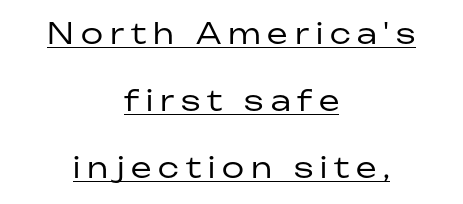
{"serif": "no", "italic": "no", "bold": "no", "weight": "regular", "width": "normal", "stroke_contrast": "low", "x_height": "medium", "monospaced": "no", "underline": "yes", "align": "center", "line_spacing": "loose", "line_spacing_ratio": 2.31, "letter_spacing": "wide", "letter_spacing_em": 0.24, "glyph_px": 29}
